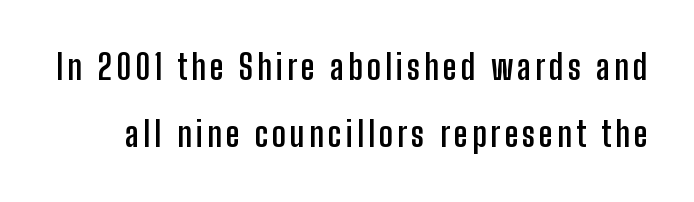
Q: Is the text bold? A: Yes.
Q: Is the text italic (slanted)? A: No, it is upright.
Q: Is the typeface a serif or a sans-serif typeface? A: Sans-serif.
Q: Is the text underlined? A: No.
Q: Is the spacing between lines tight, normal or loose? A: Loose.
Q: Width (condensed, normal, or wide)? A: Condensed.
Q: Stroke contrast? A: Low.
Q: x-height? A: Medium.
Q: Monospaced? A: No.
